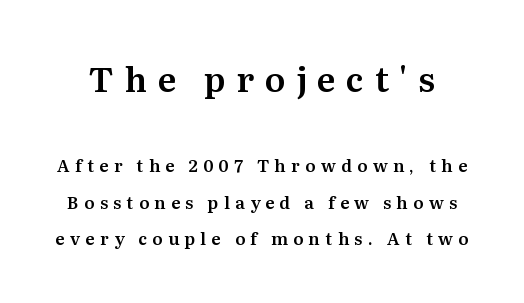
{"serif": "yes", "italic": "no", "width": "normal", "stroke_contrast": "medium", "x_height": "medium", "monospaced": "no", "underline": "no", "line_spacing": "loose", "line_spacing_ratio": 2.15, "letter_spacing": "wide", "letter_spacing_em": 0.31, "larger_block": "first", "size_ratio": 2.0, "glyph_px": 34}
